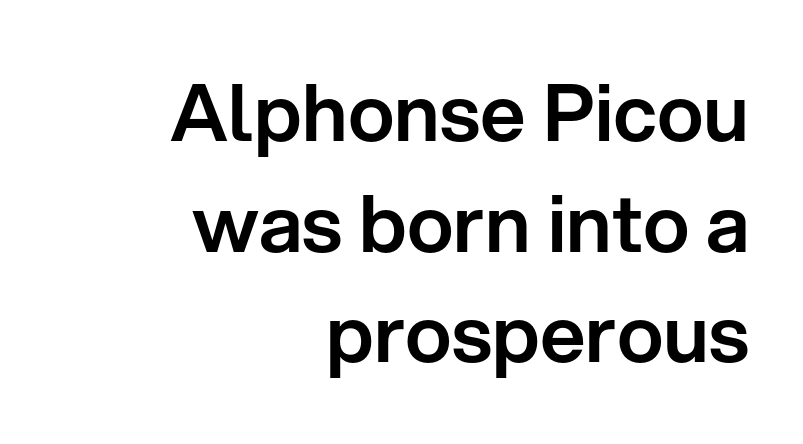
Unlike a traditional serif, this face leaves its strokes unadorned. Line endings align vertically; line beginnings do not. If you measured baseline to baseline, you'd find a middling distance. Is there any slant? The stems are plumb. These lines are rendered in a variable-pitch font.
